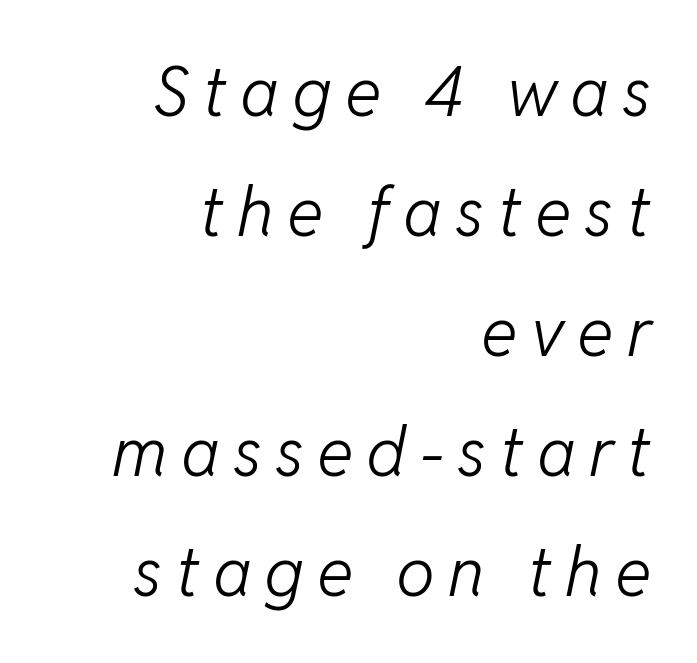
Q: Is the text bold? A: No.
Q: Is the text italic (slanted)? A: Yes, it leans right by about 11 degrees.
Q: Is the text underlined? A: No.
Q: How is the paragraph aligned? A: Right-aligned.
Q: Width (condensed, normal, or wide)? A: Normal.
Q: Stroke contrast? A: Low.
Q: x-height? A: Medium.
Q: Monospaced? A: No.
